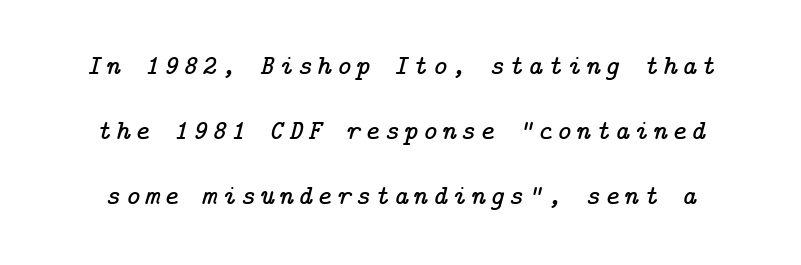
The image shows 28 px serif type, italic (leaning right); set loose line spacing (2.33x), not underlined; low stroke contrast and a medium x-height.
